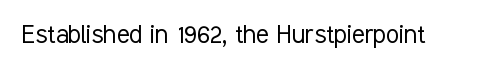
Q: Is the text bold? A: No.
Q: Is the text italic (slanted)? A: No, it is upright.
Q: Is the typeface a serif or a sans-serif typeface? A: Sans-serif.
Q: Is the text underlined? A: No.
Q: Is the spacing between letters normal or unusually wide? A: Normal.
Q: Width (condensed, normal, or wide)? A: Condensed.
Q: Stroke contrast? A: Low.
Q: x-height? A: Medium.
Q: Monospaced? A: No.
